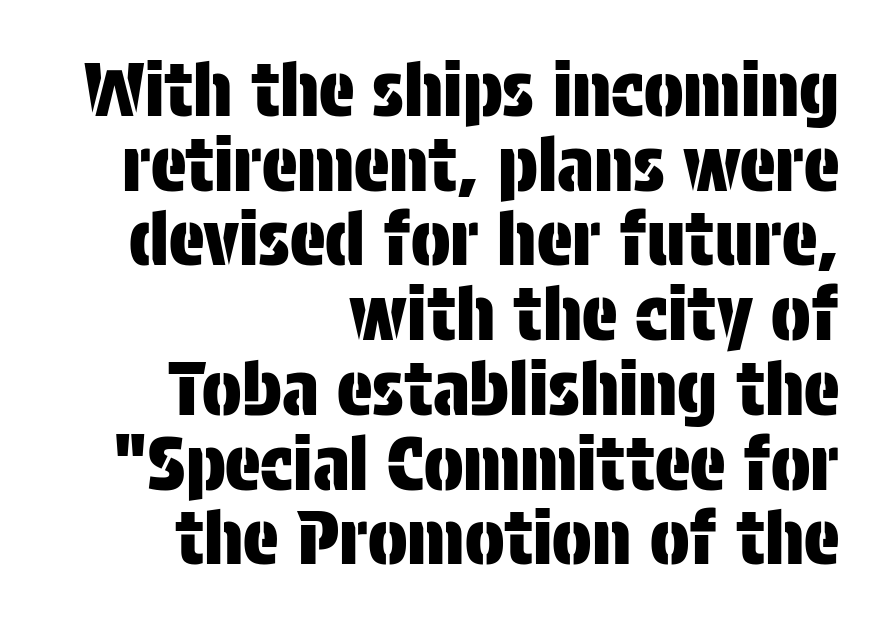
Q: Is the text italic (slanted)? A: No, it is upright.
Q: Is the typeface a serif or a sans-serif typeface? A: Sans-serif.
Q: Is the text underlined? A: No.
Q: How is the paragraph aligned? A: Right-aligned.
Q: Is the spacing between letters normal or unusually wide? A: Normal.
Q: Is the spacing between lines tight, normal or loose? A: Tight.
Q: Width (condensed, normal, or wide)? A: Condensed.
Q: Stroke contrast? A: Low.
Q: x-height? A: Large.
Q: Monospaced? A: No.
